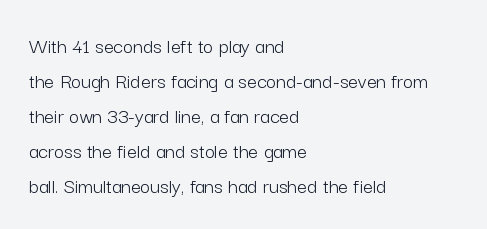
Q: Is the text bold? A: No.
Q: Is the text italic (slanted)? A: No, it is upright.
Q: Is the text underlined? A: No.
Q: How is the paragraph aligned? A: Left-aligned.
Q: Is the spacing between letters normal or unusually wide? A: Normal.
Q: Is the spacing between lines tight, normal or loose? A: Normal.
